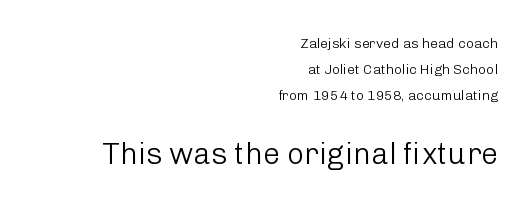
Q: Is the text bold? A: No.
Q: Is the text italic (slanted)? A: No, it is upright.
Q: Is the typeface a serif or a sans-serif typeface? A: Sans-serif.
Q: Is the text underlined? A: No.
Q: How is the paragraph aligned? A: Right-aligned.
Q: Is the spacing between letters normal or unusually wide? A: Normal.
Q: Which block of text is set in a larger size, the first (top) or the second (bottom)? A: The second (bottom) one.
Q: Width (condensed, normal, or wide)? A: Normal.
Q: Stroke contrast? A: Low.
Q: x-height? A: Medium.
Q: Monospaced? A: No.
